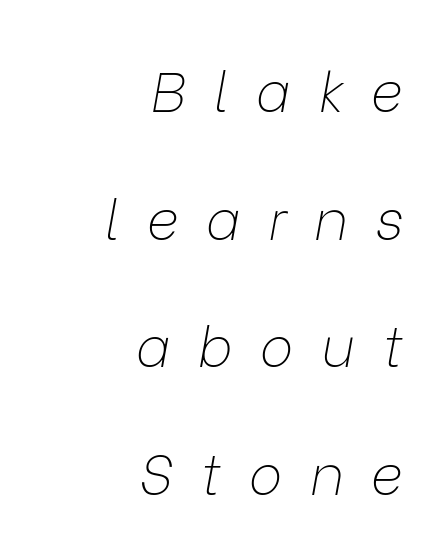
The image shows 56 px thin type, italic (leaning right); set right-aligned, loose line spacing (2.28x), unusually wide letter spacing (+0.49 em), not underlined; low stroke contrast and a medium x-height.
